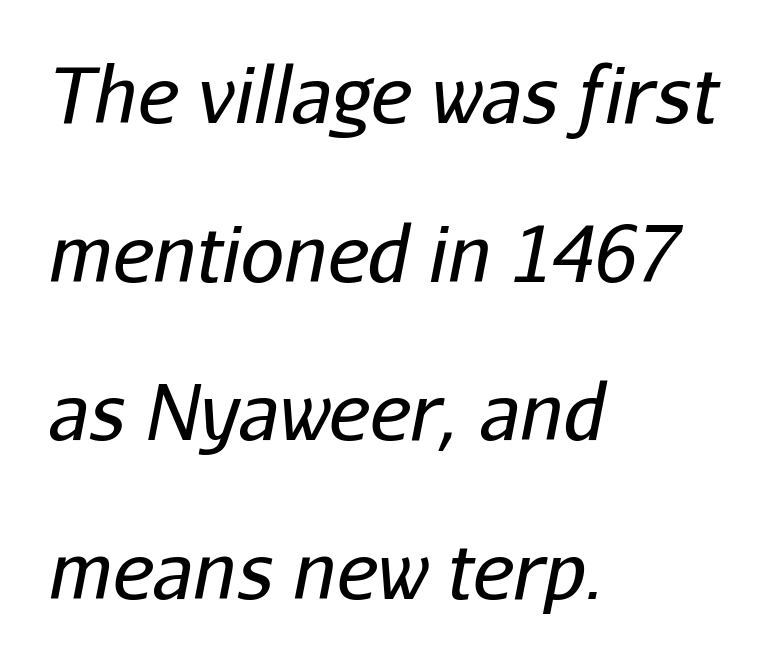
The image shows 77 px regular-weight type, italic (leaning right); set left-aligned, loose line spacing (2.06x), normal letter spacing, not underlined; low stroke contrast and a medium x-height.
